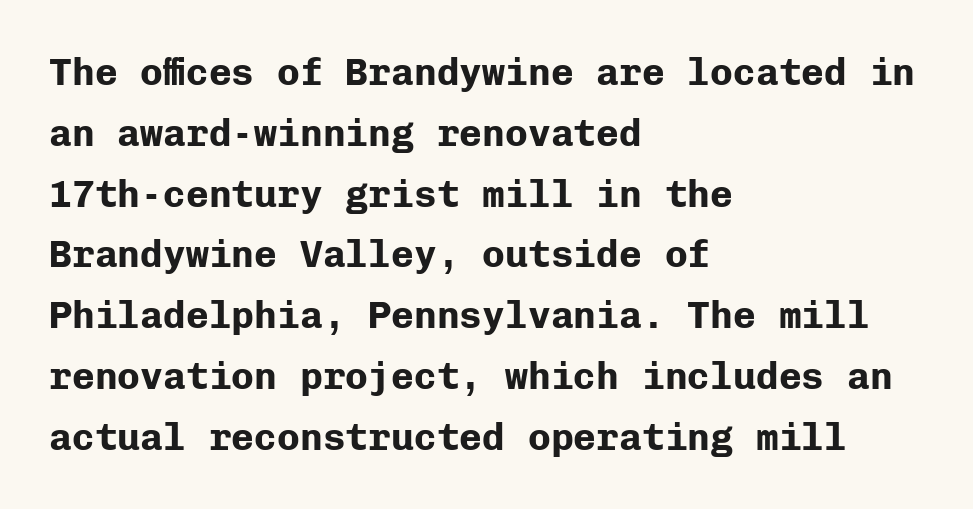
Beneath every word, the page is bare. The rendering uses a moderate line-height, typical for paragraphs. Regarding serifs, this sample does without them. Rendered with straight, roman letterforms.
